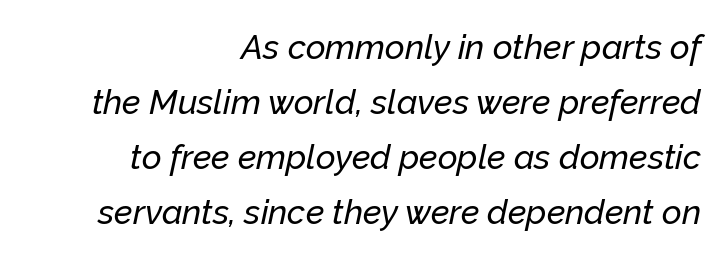
The image shows 34 px text type, italic (leaning right); set right-aligned, normal line spacing (1.62x), normal letter spacing, not underlined; low stroke contrast and a medium x-height.
